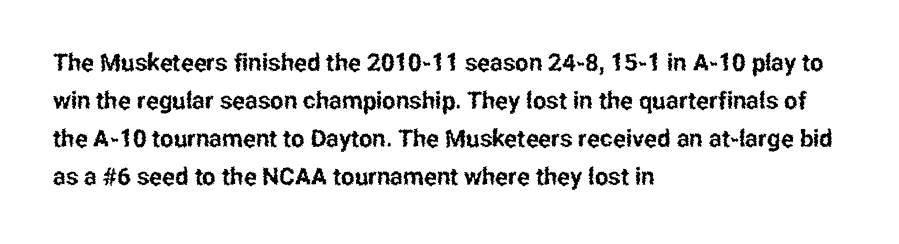
The specimen omits any rule beneath the text block's lines. Alignment: flush left. Italic? Not at all — the glyphs are vertical. The lines sit at an ordinary, default distance from one another. You could call the tracking neutral — neither tight nor loose.
